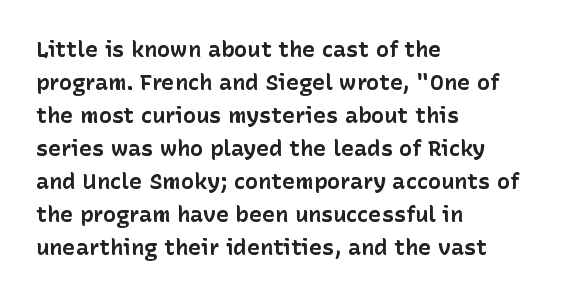
The image shows 22 px bold type, upright; set left-aligned, normal line spacing (1.5x), normal letter spacing, not underlined.
